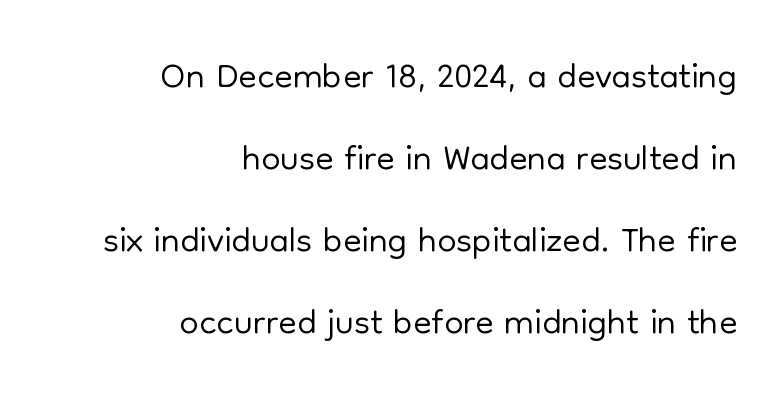
Here the glyphs are tracked normally, forming tight word shapes. The letters advance in unequal steps, a hallmark of proportional type. Any mark beneath the type? The region is blank. Is the type heavy? It reads as light-to-regular instead. In terms of letterform style, serifs are entirely absent.
